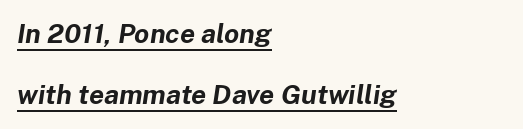
{"italic": "yes", "lean": "right", "slant_degrees": 8, "bold": "yes", "underline": "yes", "align": "left", "line_spacing": "loose", "line_spacing_ratio": 2.26, "letter_spacing": "normal", "letter_spacing_em": 0.0, "glyph_px": 27}
